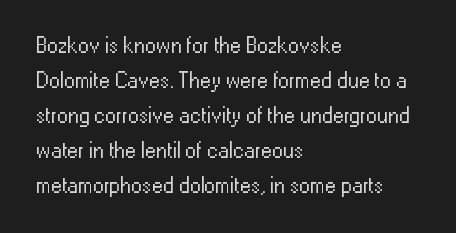
Every stem runs plumb, perpendicular to the baseline. Ink coverage per letter is moderate at most. Does extra space separate the letters? No, they use regular spacing. Line starts are locked; line ends wander. If you measured baseline to baseline, you'd find a middling distance.
